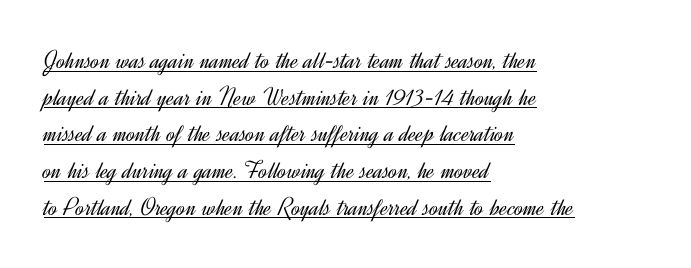
The image shows 26 px text type; set left-aligned, normal line spacing (1.41x), normal letter spacing, underlined.
